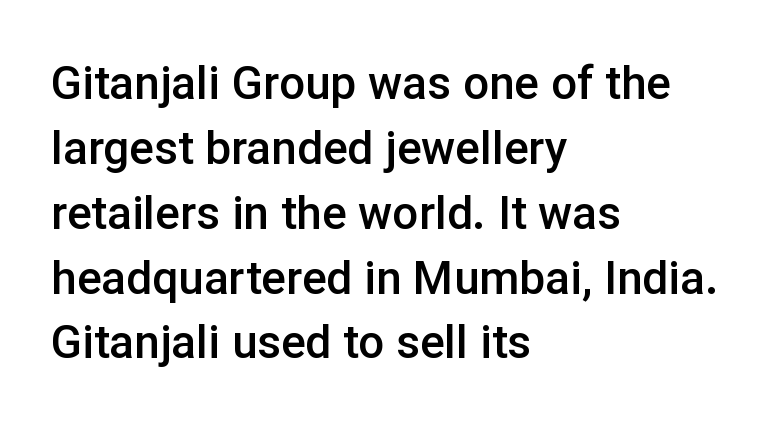
{"serif": "no", "italic": "no", "bold": "semi", "weight": "semibold", "width": "normal", "stroke_contrast": "low", "x_height": "medium", "monospaced": "no", "underline": "no", "align": "left", "line_spacing": "normal", "line_spacing_ratio": 1.41, "letter_spacing": "normal", "letter_spacing_em": 0.0, "glyph_px": 46}
